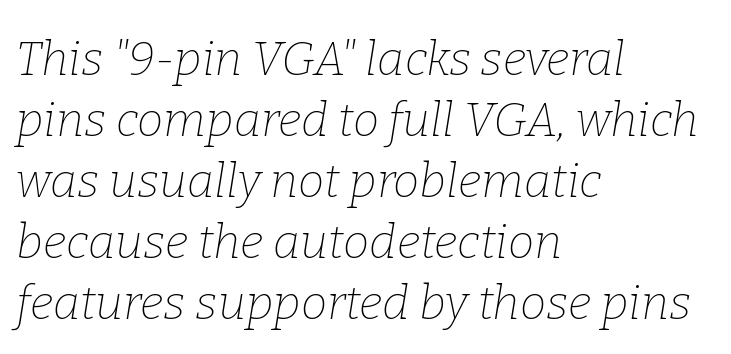
The image shows 47 px thin serif type, italic (leaning right); set left-aligned, normal line spacing (1.3x), normal letter spacing, not underlined; low stroke contrast and a medium x-height.
